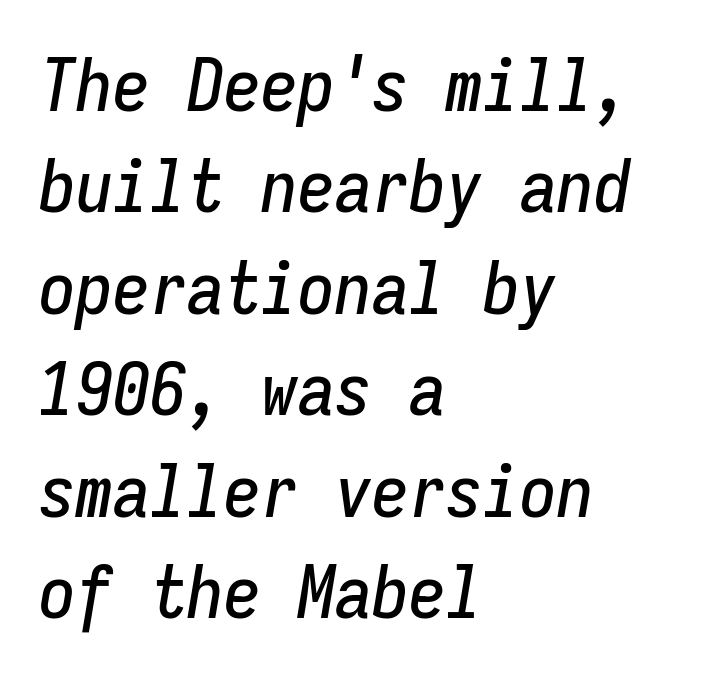
This is oblique type, the kind used for emphasis or titles. Caption: standard tracking, unaltered. The typesetter chose a ragged-right arrangement here. Evenly set lines give the paragraph a standard silhouette.
